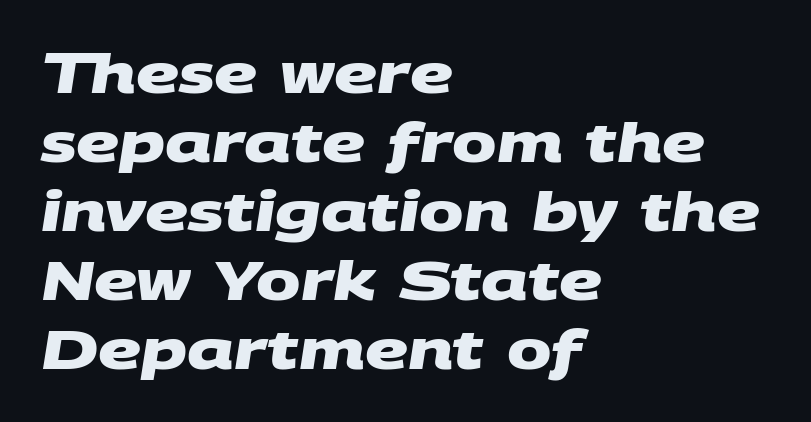
Q: Is the text bold? A: Yes.
Q: Is the typeface a serif or a sans-serif typeface? A: Sans-serif.
Q: Is the text underlined? A: No.
Q: How is the paragraph aligned? A: Left-aligned.
Q: Is the spacing between letters normal or unusually wide? A: Normal.
Q: Is the spacing between lines tight, normal or loose? A: Normal.
Q: Width (condensed, normal, or wide)? A: Wide.
Q: Stroke contrast? A: Medium.
Q: x-height? A: Large.
Q: Monospaced? A: No.
